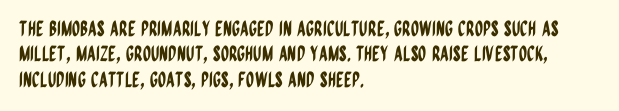
The image shows 21 px text type, upright; set left-aligned, line spacing 1.21x, normal letter spacing, not underlined.
